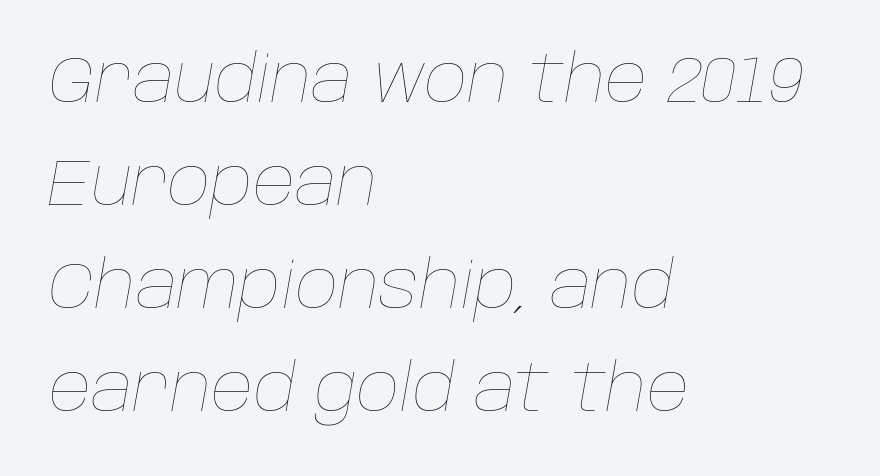
Q: Is the text bold? A: No.
Q: Is the text italic (slanted)? A: Yes, it leans right by about 10 degrees.
Q: Is the text underlined? A: No.
Q: How is the paragraph aligned? A: Left-aligned.
Q: Is the spacing between letters normal or unusually wide? A: Normal.
Q: Is the spacing between lines tight, normal or loose? A: Normal.
Q: Width (condensed, normal, or wide)? A: Normal.
Q: Stroke contrast? A: Low.
Q: x-height? A: Large.
Q: Monospaced? A: No.
